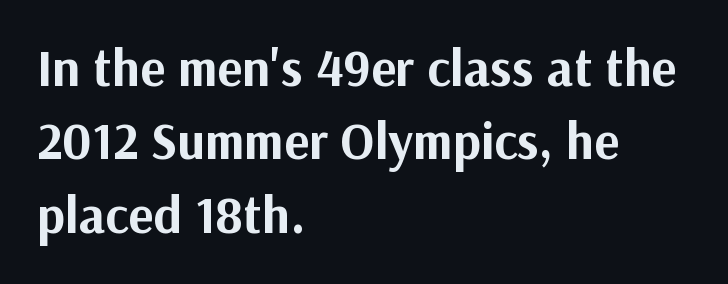
{"serif": "no", "italic": "no", "bold": "yes", "weight": "bold", "width": "normal", "stroke_contrast": "medium", "x_height": "medium", "monospaced": "no", "underline": "no", "align": "left", "line_spacing": "normal", "line_spacing_ratio": 1.41, "letter_spacing": "normal", "letter_spacing_em": 0.0, "glyph_px": 52}
